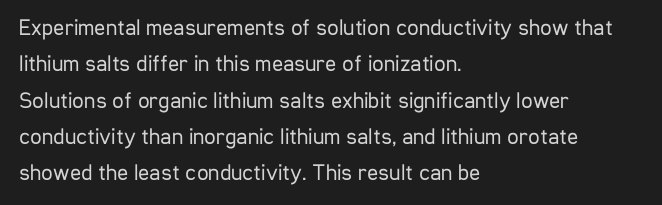
The image shows 23 px text type, upright; set left-aligned, normal line spacing (1.58x), normal letter spacing, not underlined.
